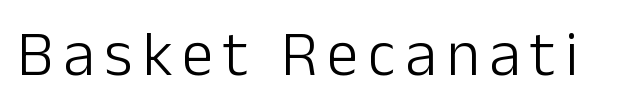
{"serif": "no", "italic": "no", "bold": "no", "weight": "light", "width": "normal", "stroke_contrast": "low", "x_height": "medium", "monospaced": "no", "underline": "no", "glyph_px": 64}
